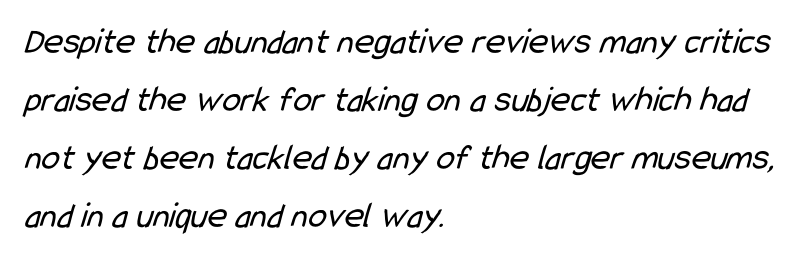
{"serif": "no", "bold": "no", "weight": "regular", "width": "condensed", "stroke_contrast": "low", "x_height": "medium", "monospaced": "no", "underline": "no", "align": "left", "line_spacing": "normal", "line_spacing_ratio": 1.57, "letter_spacing": "normal", "letter_spacing_em": 0.0, "glyph_px": 37}
